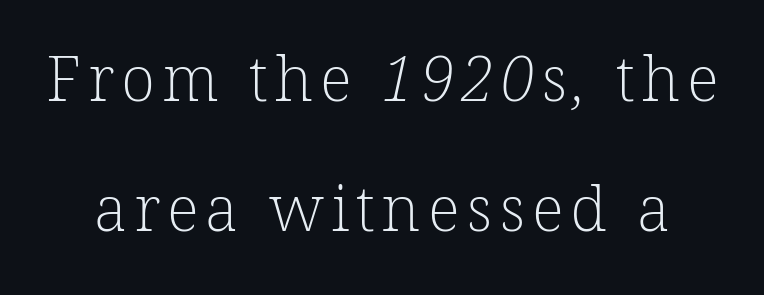
The image shows 63 px light serif type; set loose line spacing (2.06x), not underlined; low stroke contrast and a medium x-height.
